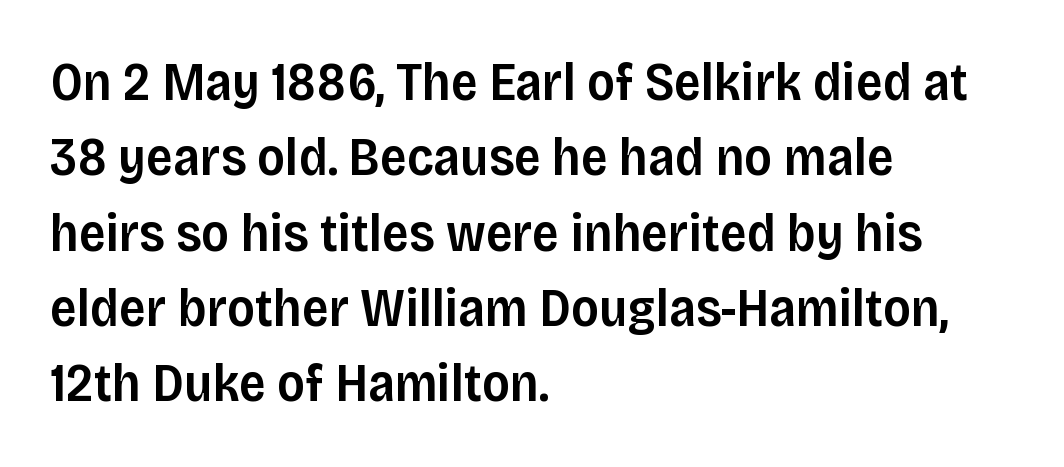
Q: Is the text bold? A: Semi-bold.
Q: Is the text italic (slanted)? A: No, it is upright.
Q: Is the typeface a serif or a sans-serif typeface? A: Sans-serif.
Q: Is the text underlined? A: No.
Q: How is the paragraph aligned? A: Left-aligned.
Q: Is the spacing between letters normal or unusually wide? A: Normal.
Q: Is the spacing between lines tight, normal or loose? A: Normal.
Q: Width (condensed, normal, or wide)? A: Normal.
Q: Stroke contrast? A: Low.
Q: x-height? A: Large.
Q: Monospaced? A: No.
